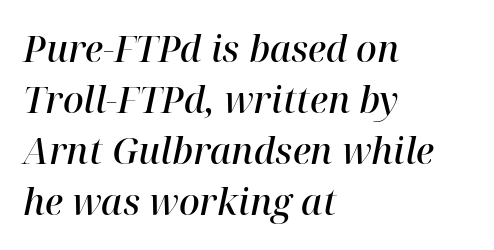
Observe the ordinary spacing: letters are neighbours, not strangers. Serif or sans? Serif — the stroke terminals have little feet. A typesetter would call this proportional, since set widths differ per character. This rendering features lettering with no underline. Notice how descenders clear the ascenders below comfortably — that's standard leading.
